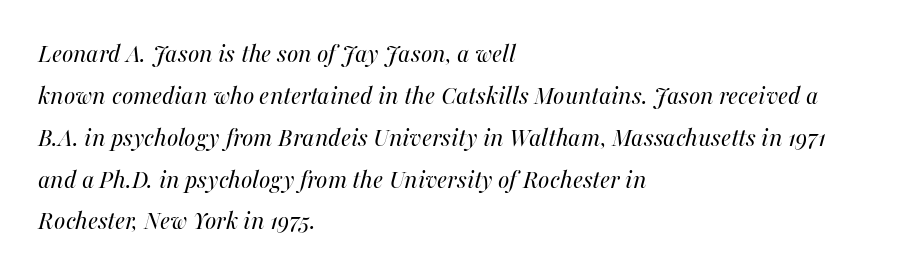
The image shows 27 px text type, italic (leaning right); set left-aligned, normal line spacing (1.55x), normal letter spacing, not underlined.
